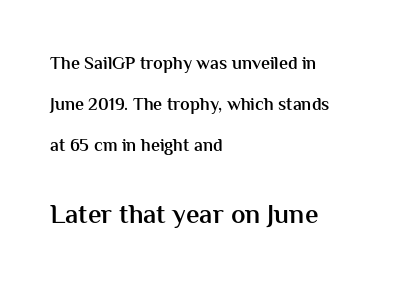
One-word summary of the alignment: left. The string is rendered with underlining switched off. Set as a demibold, roughly 600 on the weight scale. The emphasis by scale lands on block number two, below. Interline gaps are noticeably wide in this sample.
